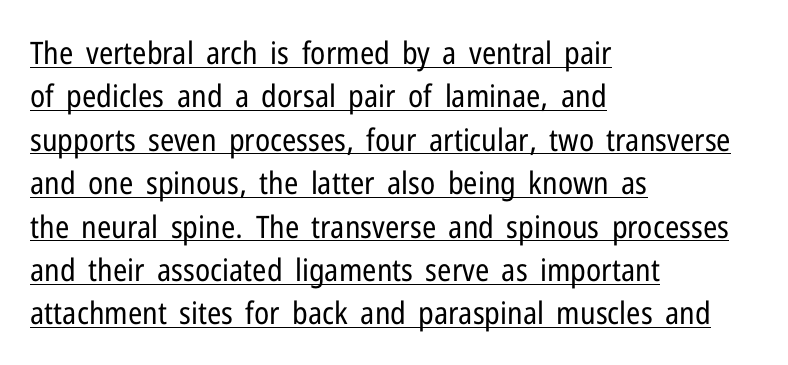
This sample uses a sans-serif face. Glyph-to-glyph distance matches everyday printed text. Is this a fixed-width face? No — the glyphs have proportional, varying widths. It's the straight-up-and-down kind of type. Bold? No — there's no thickening of the strokes.
